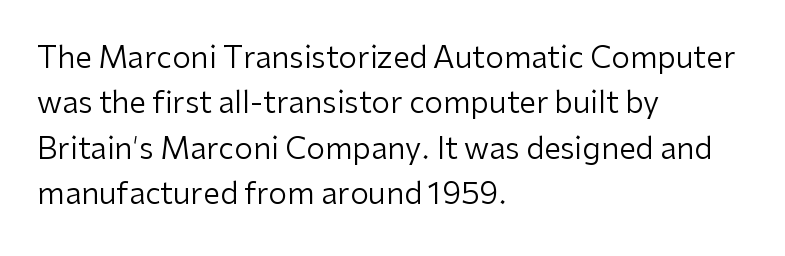
Q: Is the text bold? A: No.
Q: Is the text italic (slanted)? A: No, it is upright.
Q: Is the typeface a serif or a sans-serif typeface? A: Sans-serif.
Q: Is the text underlined? A: No.
Q: How is the paragraph aligned? A: Left-aligned.
Q: Is the spacing between letters normal or unusually wide? A: Normal.
Q: Is the spacing between lines tight, normal or loose? A: Normal.
Q: Width (condensed, normal, or wide)? A: Normal.
Q: Stroke contrast? A: Low.
Q: x-height? A: Medium.
Q: Monospaced? A: No.
